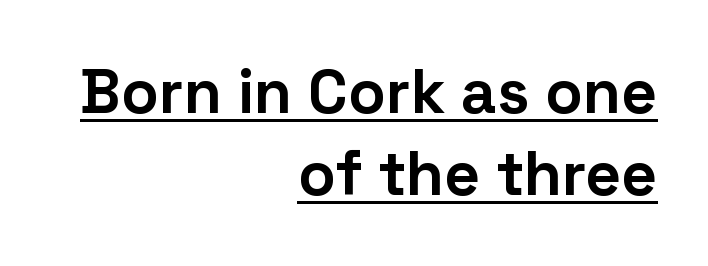
{"serif": "no", "italic": "no", "bold": "yes", "weight": "bold", "width": "normal", "stroke_contrast": "low", "x_height": "medium", "monospaced": "no", "underline": "yes", "align": "right", "line_spacing": "normal", "line_spacing_ratio": 1.33, "letter_spacing": "normal", "letter_spacing_em": 0.0, "glyph_px": 62}
